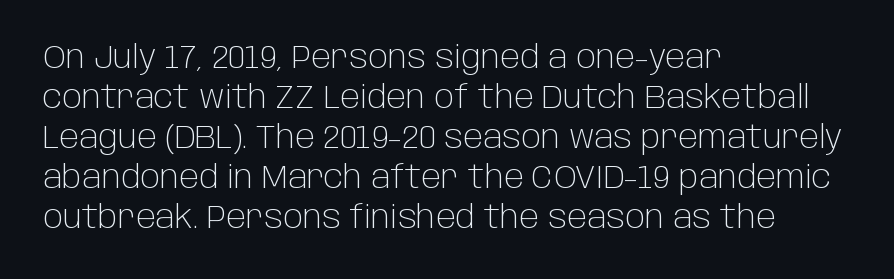
Looks like regular typesetting: each glyph gets only the width it needs. Underline: absent. The letters carry no serifs — their stems end cleanly without finishing strokes. Visually the block forms a straight wall on the left and a jagged coastline on the right.
